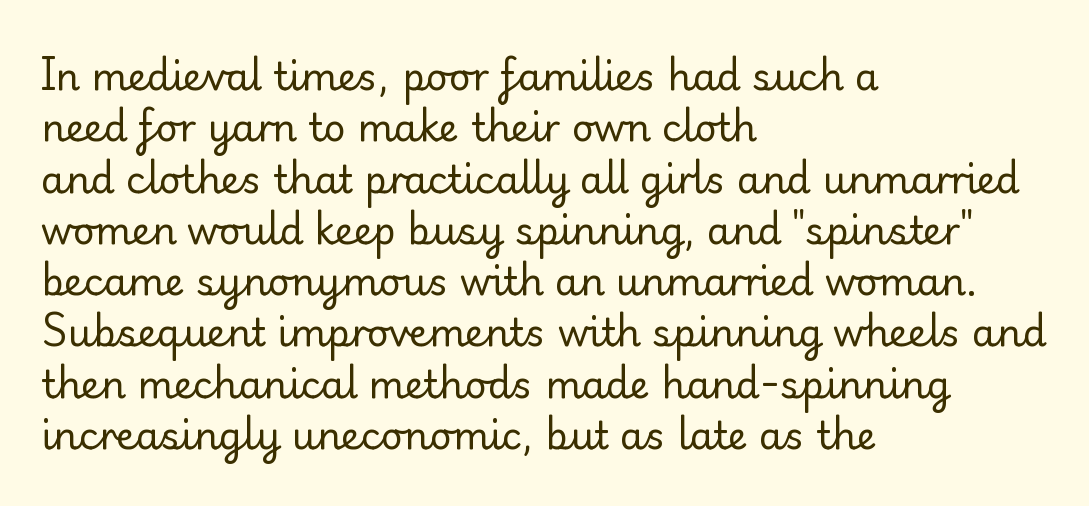
Visually the block forms a straight wall on the left and a jagged coastline on the right. This sample has the flowing, uneven cadence of proportional lettering. One glance says typical: line gaps are just what's usual. A serif font was chosen for this passage. Each stroke keeps to a modest, everyday thickness or less.
